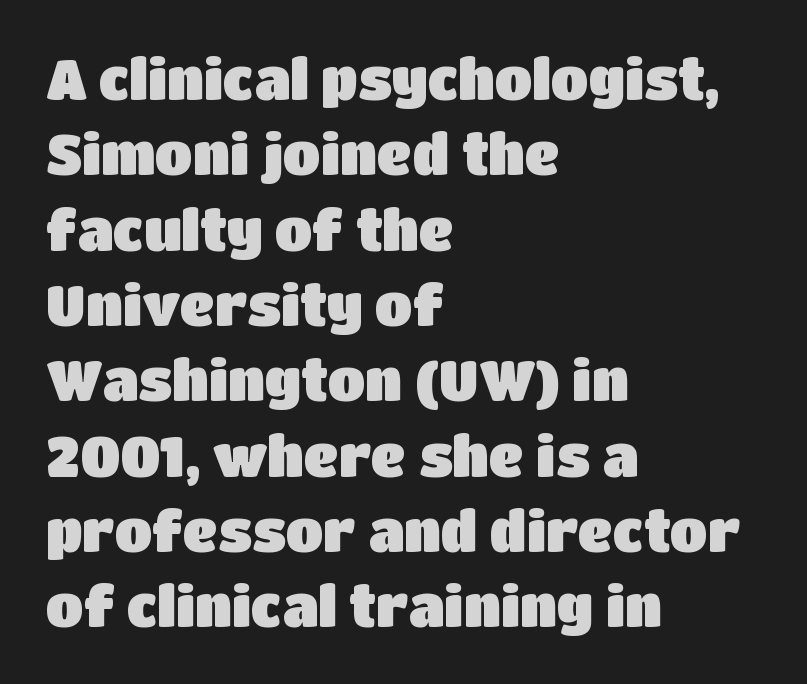
The image shows 55 px sans-serif type, upright; set left-aligned, normal line spacing (1.37x), normal letter spacing, not underlined; low stroke contrast and a large x-height.
